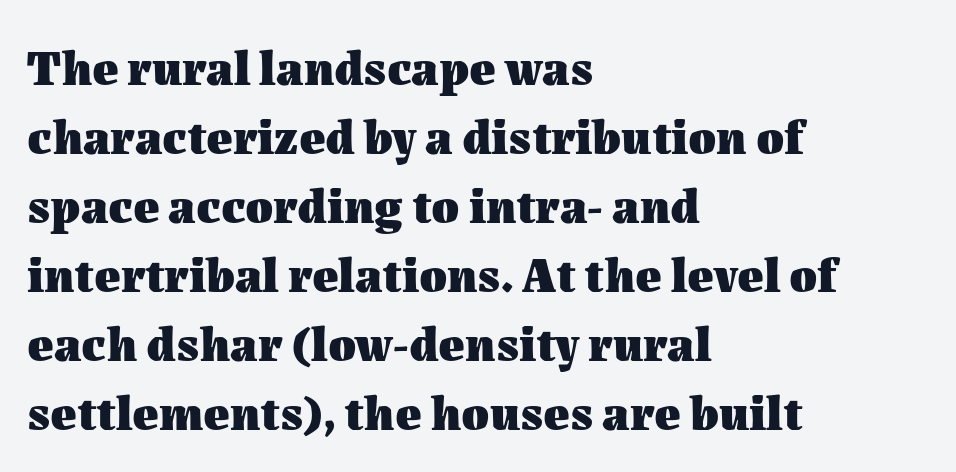
Q: Is the text bold? A: Yes.
Q: Is the text italic (slanted)? A: No, it is upright.
Q: Is the text underlined? A: No.
Q: How is the paragraph aligned? A: Left-aligned.
Q: Is the spacing between letters normal or unusually wide? A: Normal.
Q: Is the spacing between lines tight, normal or loose? A: Normal.
Q: Width (condensed, normal, or wide)? A: Normal.
Q: Stroke contrast? A: Medium.
Q: x-height? A: Medium.
Q: Monospaced? A: No.
